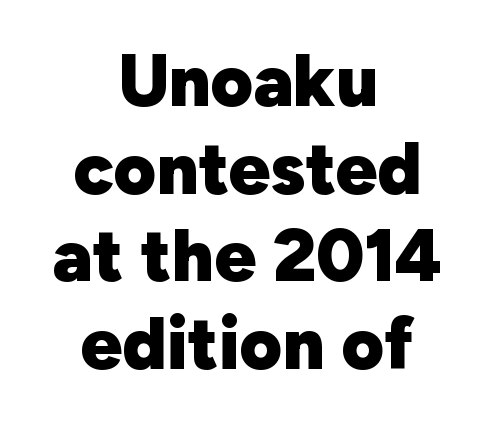
Spacing between characters is what you'd get straight out of the box. The face used here is proportionally spaced, like ordinary book or web type. Bold? Absolutely — the strokes are thick and heavy. The axis of the letterforms is exactly vertical. In terms of letterform style, serifs are entirely absent. In CSS terms this would be text-align: center.
